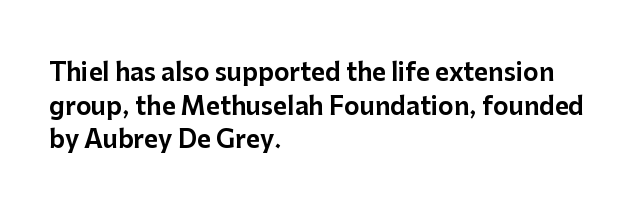
Q: Is the text italic (slanted)? A: No, it is upright.
Q: Is the text underlined? A: No.
Q: How is the paragraph aligned? A: Left-aligned.
Q: Is the spacing between letters normal or unusually wide? A: Normal.
Q: Is the spacing between lines tight, normal or loose? A: Normal.
